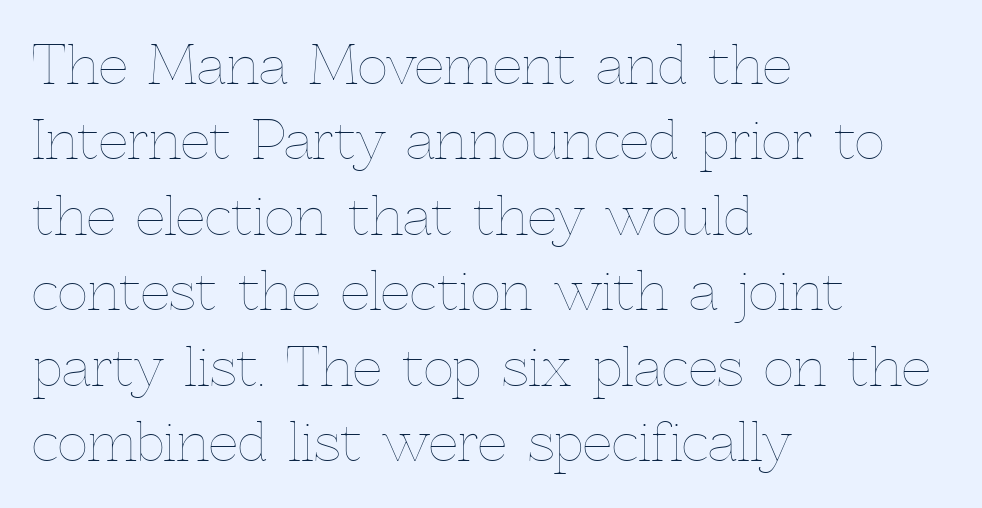
The image shows 52 px thin type, upright; set left-aligned, normal line spacing (1.45x), normal letter spacing, not underlined; a medium x-height.
